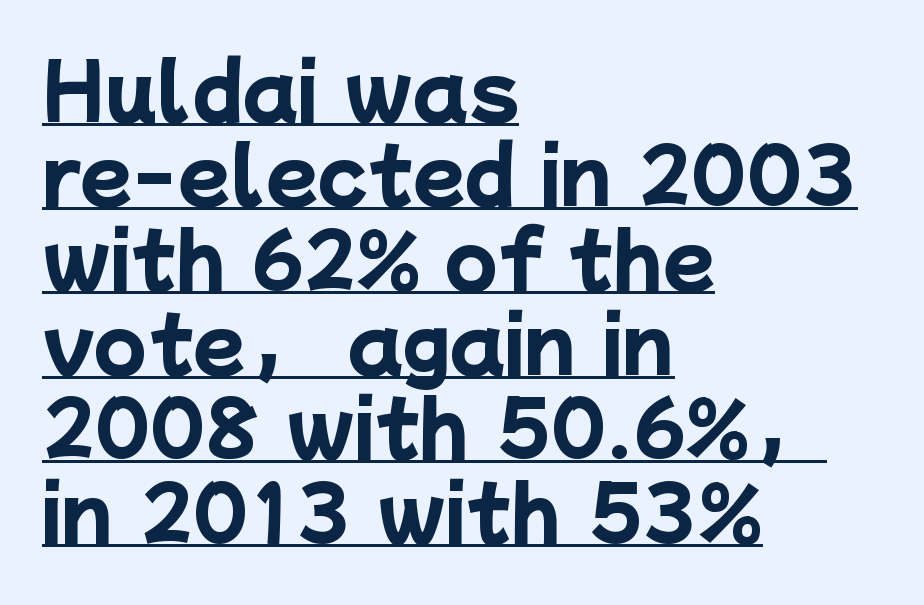
The leading is snug, giving the passage a crowded texture. The letters carry no serifs — their stems end cleanly without finishing strokes. In terms of letterspacing, this is plain default setting. A baseline rule has been typeset under these characters. The paragraph has a hard left edge and a soft right edge.
